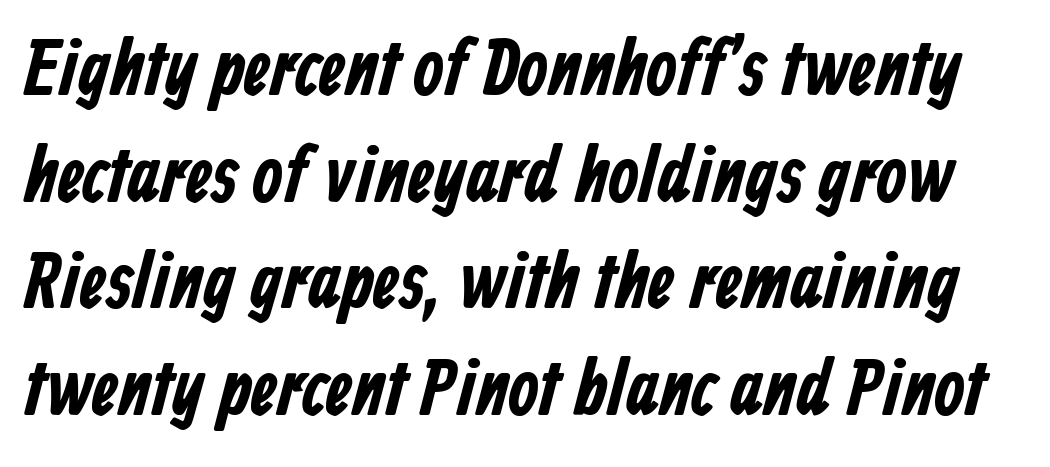
The image shows 79 px bold, condensed sans-serif type; set normal line spacing (1.35x), normal letter spacing, not underlined; low stroke contrast and a medium x-height.
